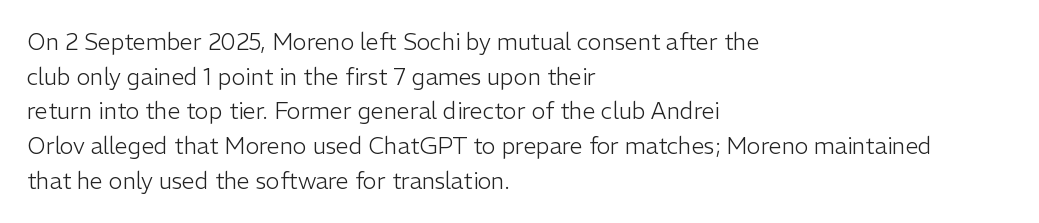
{"italic": "no", "bold": "no", "underline": "no", "align": "left", "line_spacing": "normal", "line_spacing_ratio": 1.51, "letter_spacing": "normal", "letter_spacing_em": 0.0, "glyph_px": 23}
